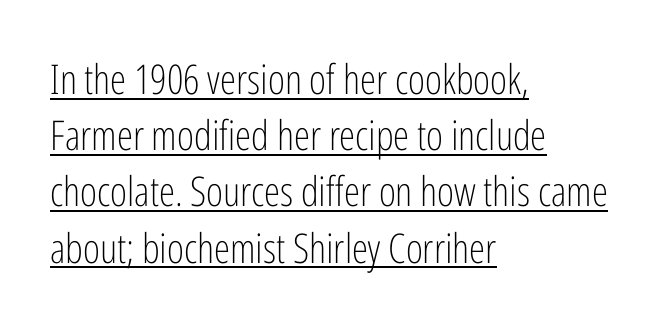
Q: Is the text bold? A: No.
Q: Is the text italic (slanted)? A: No, it is upright.
Q: Is the typeface a serif or a sans-serif typeface? A: Sans-serif.
Q: Is the text underlined? A: Yes.
Q: How is the paragraph aligned? A: Left-aligned.
Q: Is the spacing between letters normal or unusually wide? A: Normal.
Q: Is the spacing between lines tight, normal or loose? A: Normal.
Q: Width (condensed, normal, or wide)? A: Condensed.
Q: Stroke contrast? A: Low.
Q: x-height? A: Medium.
Q: Monospaced? A: No.
